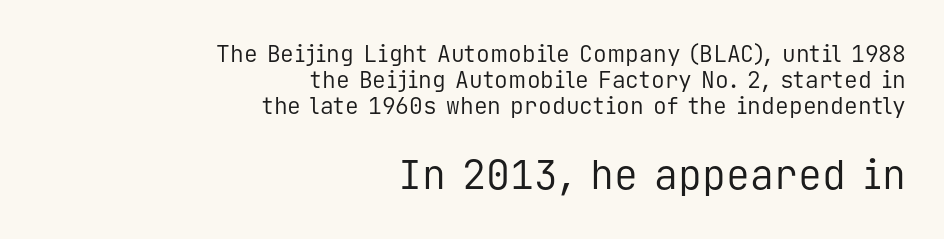
The image shows 40 px regular-weight sans-serif type, upright, monospaced; set right-aligned, tight line spacing (1.13x), normal letter spacing, not underlined; the second (bottom) block is 1.74x larger; low stroke contrast and a medium x-height.
